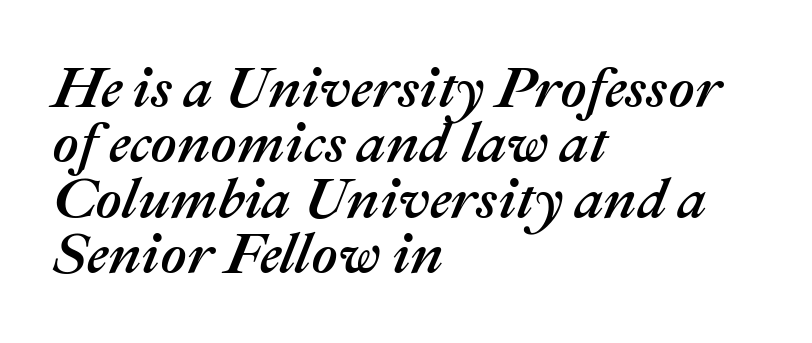
Where is the straight margin? On the left. The face used here has a pronounced slope to its letters. Default kerning and tracking; the words read as compact shapes. Rows of type sit shoulder to shoulder in the vertical direction. Type without underlining. Varying glyph widths throughout — classic text-font behaviour.
